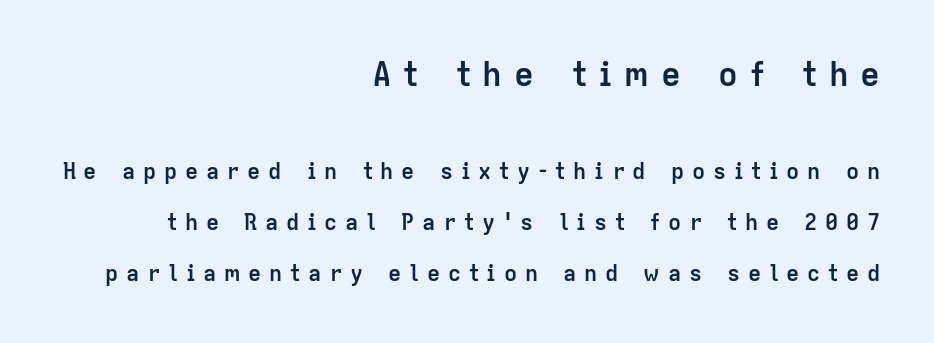
The image shows 33 px semibold sans-serif type, upright; set right-aligned, loose line spacing (2.32x), unusually wide letter spacing (+0.35 em), not underlined; the first (top) block is 1.5x larger; low stroke contrast and a medium x-height.
